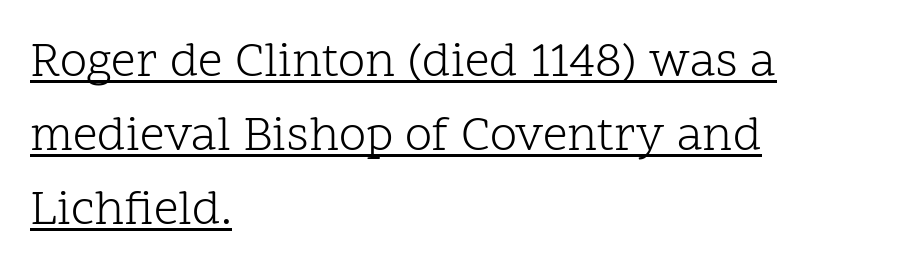
The image shows 49 px light serif type, upright; set left-aligned, normal line spacing (1.51x), normal letter spacing, underlined; low stroke contrast and a medium x-height.
